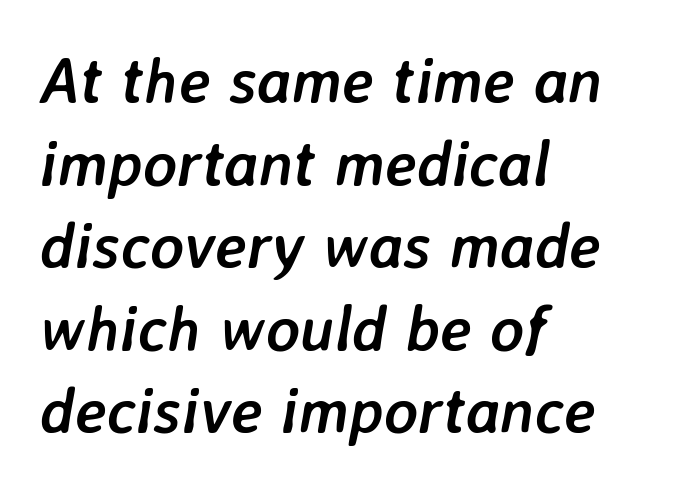
The image shows 64 px semibold type, italic (leaning right); set left-aligned, normal line spacing (1.29x), normal letter spacing, not underlined; low stroke contrast and a medium x-height.
